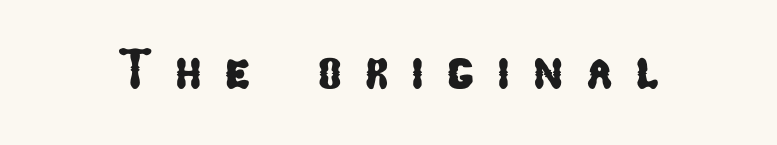
The image shows 56 px condensed sans-serif type; set unusually wide letter spacing (+0.41 em), not underlined; low stroke contrast and a medium x-height.
